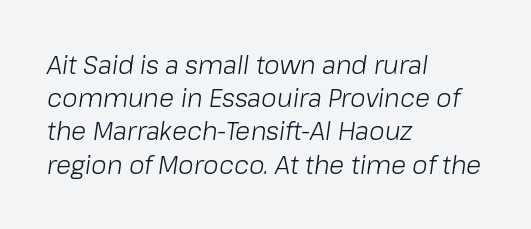
This sample is left-justified, so line endings fall wherever the words run out. This reads as an unemphasized weight, regular at the heaviest. Is there much room between lines? A standard amount, neither cramped nor airy. The strip under each line holds only bare page.
